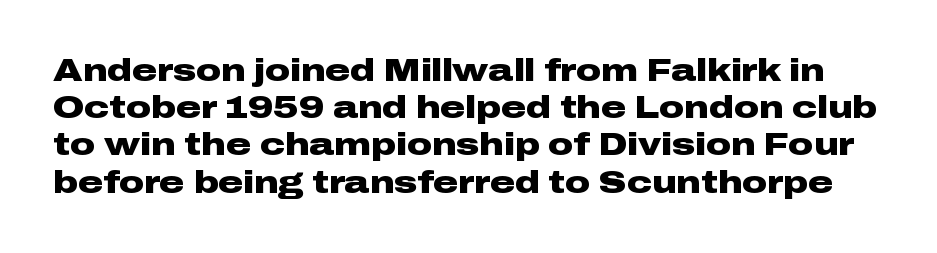
The image shows 31 px heavy, wide sans-serif type, upright; set line spacing 1.2x, normal letter spacing, not underlined; low stroke contrast and a medium x-height.
